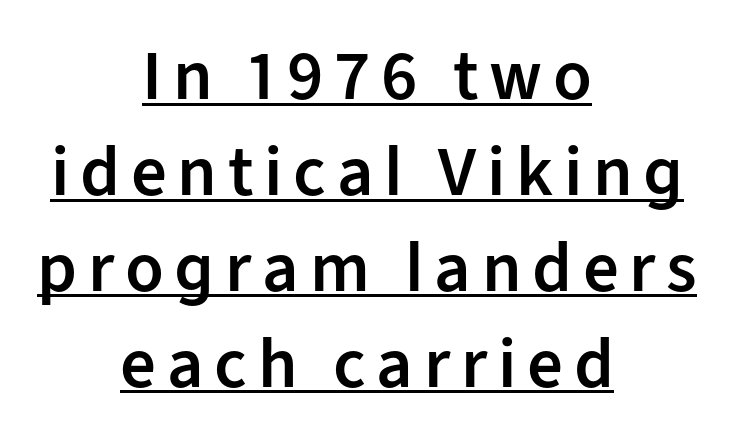
{"serif": "no", "italic": "no", "bold": "semi", "weight": "semibold", "width": "normal", "stroke_contrast": "low", "x_height": "medium", "monospaced": "no", "underline": "yes", "align": "center", "line_spacing": "normal", "line_spacing_ratio": 1.35, "glyph_px": 71}
